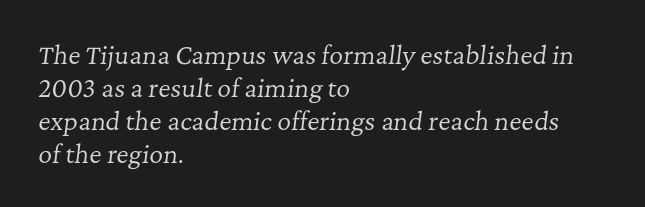
Q: Is the text bold? A: No.
Q: Is the text italic (slanted)? A: Yes, it leans right by about 7 degrees.
Q: Is the text underlined? A: No.
Q: How is the paragraph aligned? A: Left-aligned.
Q: Is the spacing between letters normal or unusually wide? A: Normal.
Q: Is the spacing between lines tight, normal or loose? A: Normal.
